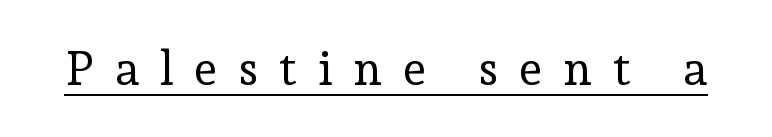
Q: Is the text bold? A: No.
Q: Is the text italic (slanted)? A: No, it is upright.
Q: Is the typeface a serif or a sans-serif typeface? A: Serif.
Q: Is the text underlined? A: Yes.
Q: Is the spacing between letters normal or unusually wide? A: Unusually wide.
Q: Width (condensed, normal, or wide)? A: Normal.
Q: Stroke contrast? A: Low.
Q: x-height? A: Medium.
Q: Monospaced? A: No.
